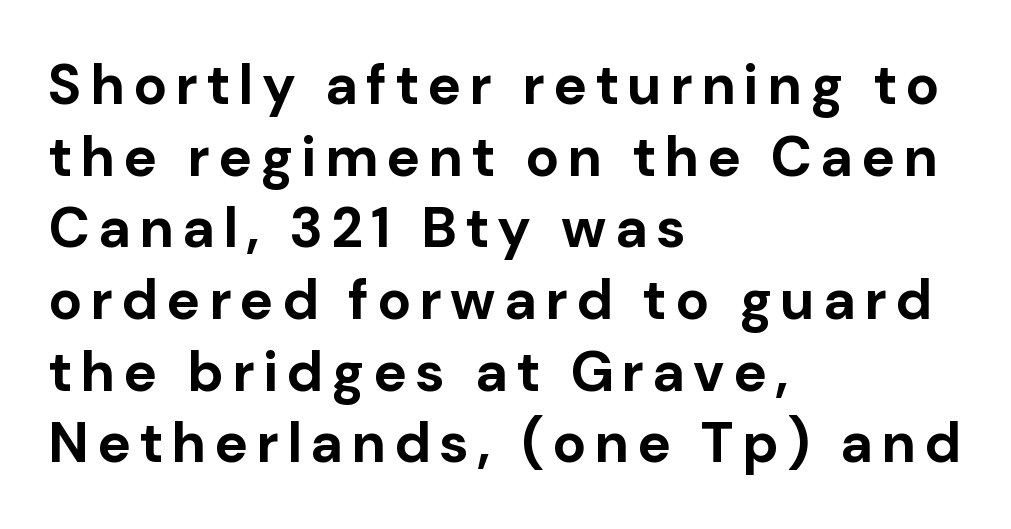
Q: Is the text bold? A: Yes.
Q: Is the text italic (slanted)? A: No, it is upright.
Q: Is the typeface a serif or a sans-serif typeface? A: Sans-serif.
Q: Is the text underlined? A: No.
Q: How is the paragraph aligned? A: Left-aligned.
Q: Is the spacing between lines tight, normal or loose? A: Normal.
Q: Width (condensed, normal, or wide)? A: Normal.
Q: Stroke contrast? A: Low.
Q: x-height? A: Medium.
Q: Monospaced? A: No.
